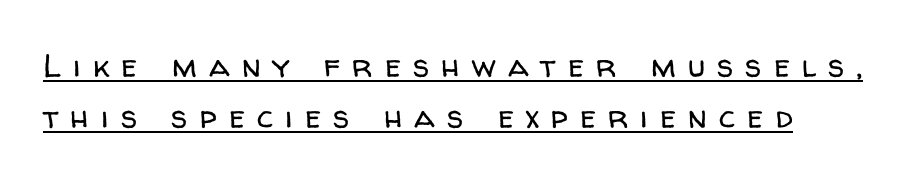
What kind of face is this? One without serifs — a sans. Here the glyphs are tracked loosely, breaking word shapes into spaced letters. You can tell it's not italic because the verticals are truly vertical. The vertical gap from one line to the next is medium. Each letter keeps its own natural width here, so spacing adapts to shape. These glyphs show unthickened strokes, regular width or finer.
